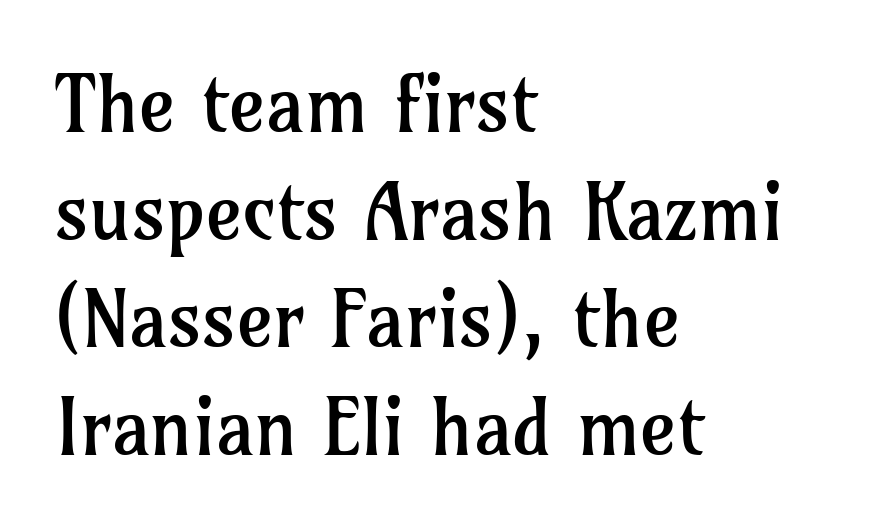
The image shows 78 px regular-weight serif type, upright; set left-aligned, normal line spacing (1.38x), normal letter spacing, not underlined; low stroke contrast and a medium x-height.
